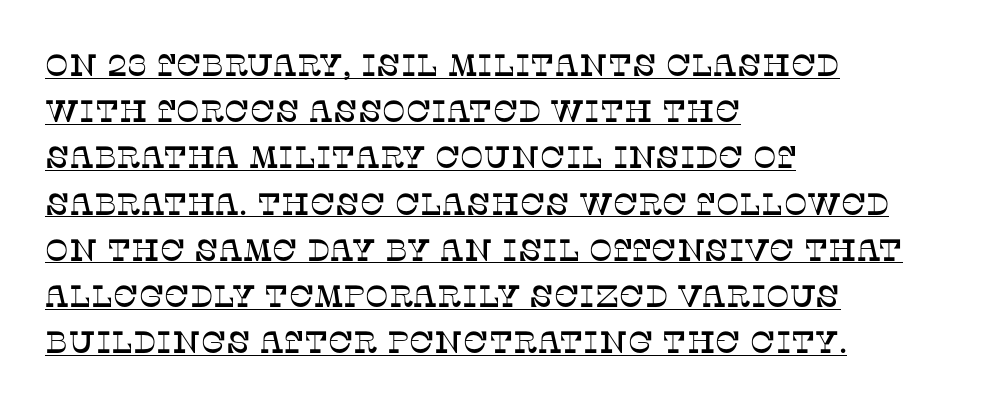
Q: Is the text italic (slanted)? A: No, it is upright.
Q: Is the typeface a serif or a sans-serif typeface? A: Serif.
Q: Is the text underlined? A: Yes.
Q: How is the paragraph aligned? A: Left-aligned.
Q: Is the spacing between letters normal or unusually wide? A: Normal.
Q: Is the spacing between lines tight, normal or loose? A: Normal.
Q: Width (condensed, normal, or wide)? A: Normal.
Q: Stroke contrast? A: Low.
Q: x-height? A: Large.
Q: Monospaced? A: No.
